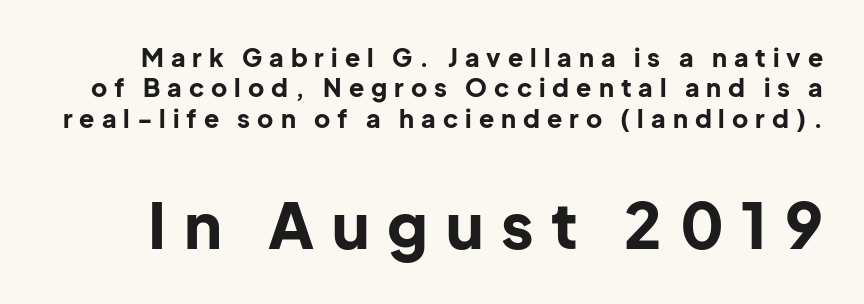
{"serif": "no", "italic": "no", "bold": "yes", "weight": "bold", "width": "normal", "stroke_contrast": "low", "x_height": "medium", "monospaced": "no", "underline": "no", "line_spacing_ratio": 1.22, "letter_spacing": "wide", "letter_spacing_em": 0.28, "larger_block": "second", "size_ratio": 2.52, "glyph_px": 63}
